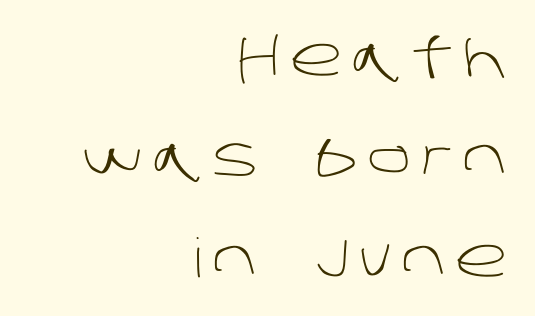
Q: Is the text bold? A: No.
Q: Is the typeface a serif or a sans-serif typeface? A: Sans-serif.
Q: Is the text underlined? A: No.
Q: How is the paragraph aligned? A: Right-aligned.
Q: Width (condensed, normal, or wide)? A: Normal.
Q: Stroke contrast? A: Low.
Q: x-height? A: Large.
Q: Monospaced? A: No.
